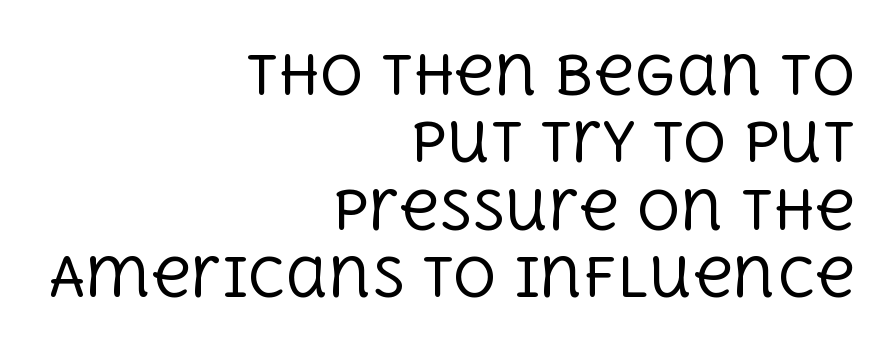
The image shows 54 px regular-weight serif type, upright; set right-aligned, normal line spacing (1.25x), normal letter spacing, not underlined; a large x-height.
